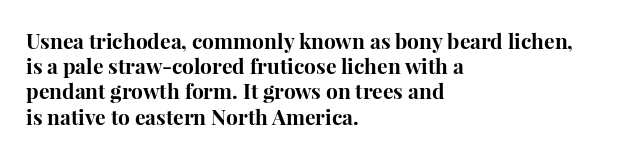
Each line starts at the same left margin while the right side varies. Upright lettering throughout. What stands out about the letter spacing? Nothing — it is the standard amount. Check the space under the baseline: it is left empty. The typesetting leans heavy: a genuine bold.
